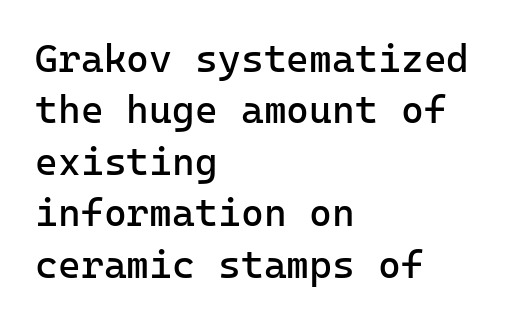
Caption: multi-line text, flush left, ragged right. Notice how descenders clear the ascenders below comfortably — that's standard leading. The space beneath each line is pristine and unruled. Heaviness? Minimal to ordinary, like unemphasized prose. Style check: upright. The passage shown is typeset with a sans-serif family.
